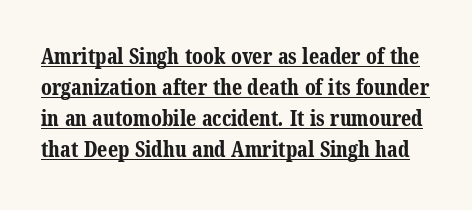
The image shows 21 px bold type; set normal line spacing (1.48x), normal letter spacing, underlined.
